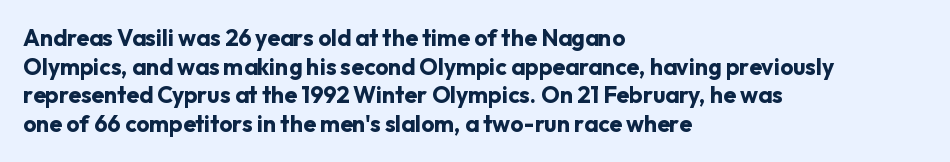
In CSS terms this would be text-align: left. On the weight axis this lands at bold, roughly 700. No word sits above an underline. Regarding leading, the lines here are spaced in the standard way. Quick note: not italic, upright. Glyph-to-glyph distance matches everyday printed text.
